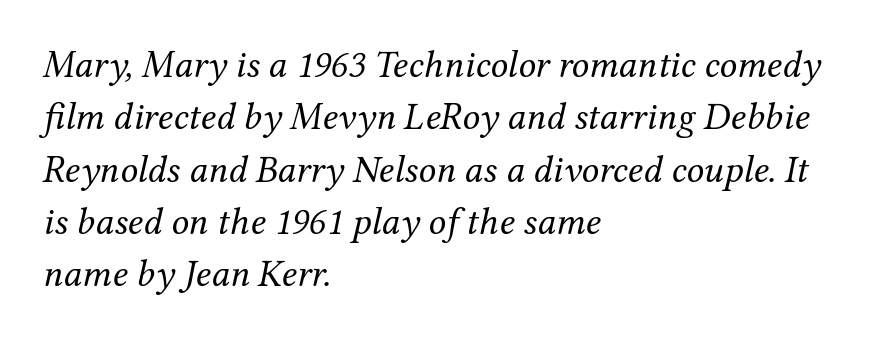
The image shows 39 px regular-weight serif type, italic (leaning right); set left-aligned, normal line spacing (1.34x), normal letter spacing, not underlined; medium stroke contrast and a medium x-height.
